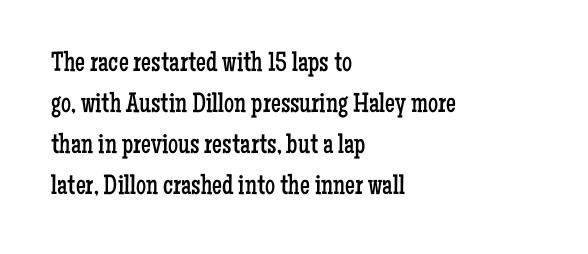
Q: Is the text bold? A: No.
Q: Is the text italic (slanted)? A: No, it is upright.
Q: Is the typeface a serif or a sans-serif typeface? A: Serif.
Q: Is the text underlined? A: No.
Q: How is the paragraph aligned? A: Left-aligned.
Q: Is the spacing between letters normal or unusually wide? A: Normal.
Q: Is the spacing between lines tight, normal or loose? A: Normal.
Q: Width (condensed, normal, or wide)? A: Condensed.
Q: Stroke contrast? A: Low.
Q: x-height? A: Medium.
Q: Monospaced? A: No.
